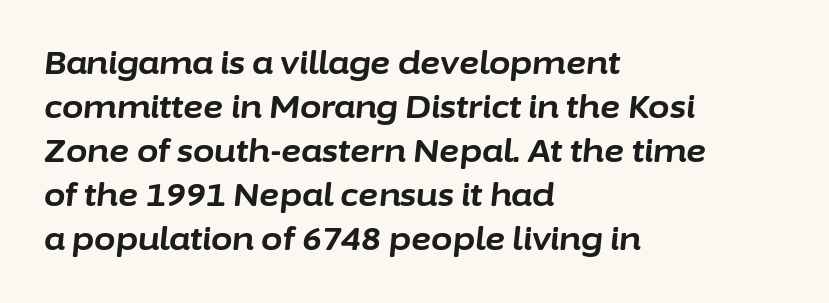
The letters advance in unequal steps, a hallmark of proportional type. The foot of each line stays bare and open. The typesetter chose a ragged-right arrangement here. Plenty of ink on the page — the face is bold.
